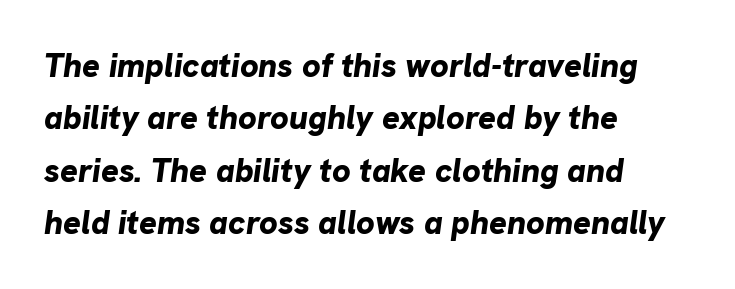
{"italic": "yes", "lean": "right", "slant_degrees": 8, "bold": "yes", "weight": "bold", "width": "normal", "stroke_contrast": "low", "x_height": "medium", "monospaced": "no", "underline": "no", "align": "left", "line_spacing": "normal", "line_spacing_ratio": 1.59, "letter_spacing": "normal", "letter_spacing_em": 0.0, "glyph_px": 33}
